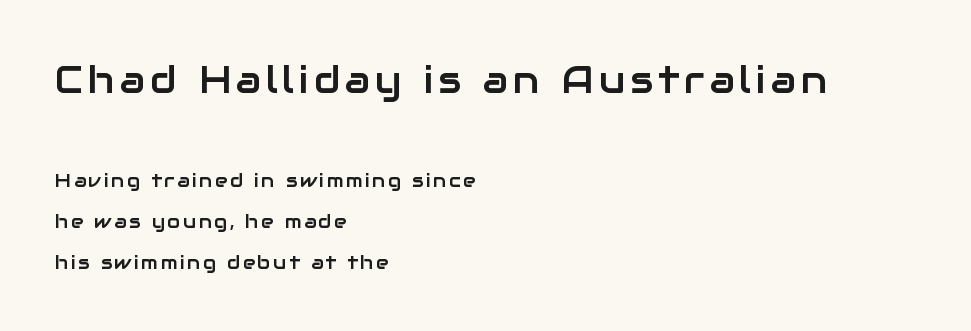
Q: Is the text italic (slanted)? A: No, it is upright.
Q: Is the typeface a serif or a sans-serif typeface? A: Sans-serif.
Q: Is the text underlined? A: No.
Q: How is the paragraph aligned? A: Left-aligned.
Q: Is the spacing between lines tight, normal or loose? A: Loose.
Q: Which block of text is set in a larger size, the first (top) or the second (bottom)? A: The first (top) one.
Q: Width (condensed, normal, or wide)? A: Normal.
Q: Stroke contrast? A: Low.
Q: x-height? A: Medium.
Q: Monospaced? A: No.
